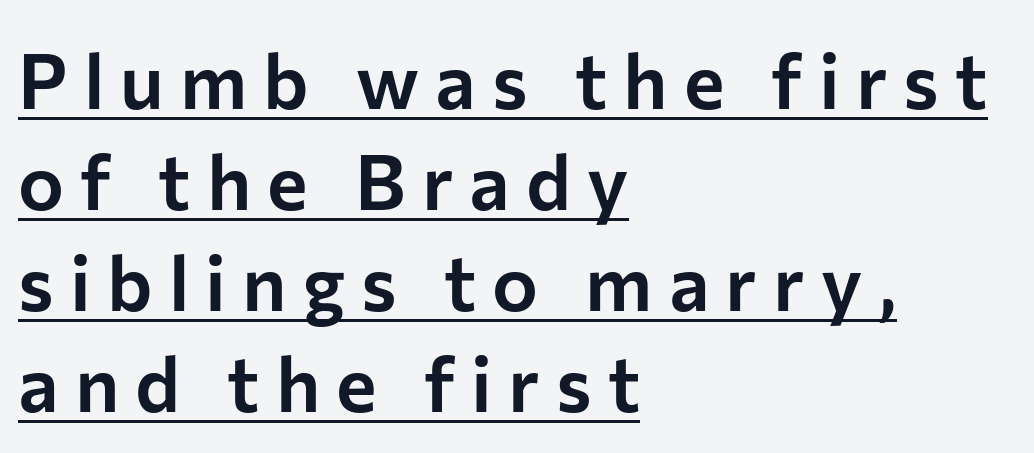
Compared with typical paragraphs, the rows here are spaced about the same. This sample carries an underscore along the baseline area. Inter-character spacing is expanded well beyond the font's built-in metrics. Is this a fixed-width face? No — the glyphs have proportional, varying widths.
